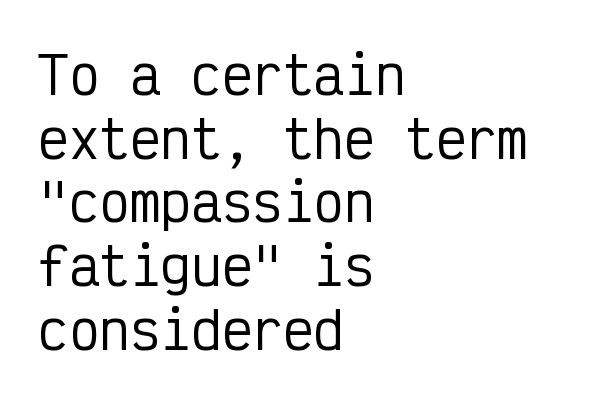
Q: Is the text italic (slanted)? A: No, it is upright.
Q: Is the typeface a serif or a sans-serif typeface? A: Sans-serif.
Q: Is the text underlined? A: No.
Q: How is the paragraph aligned? A: Left-aligned.
Q: Is the spacing between letters normal or unusually wide? A: Normal.
Q: Is the spacing between lines tight, normal or loose? A: Normal.
Q: Width (condensed, normal, or wide)? A: Condensed.
Q: Stroke contrast? A: Low.
Q: x-height? A: Medium.
Q: Monospaced? A: Yes.
